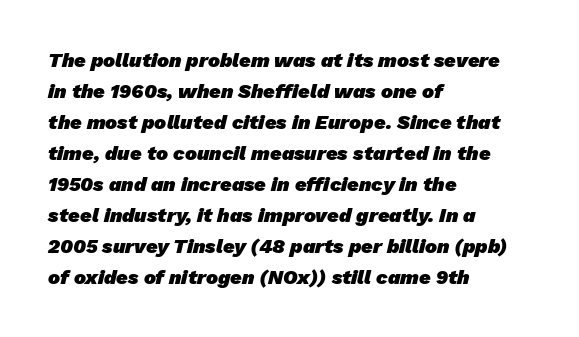
{"bold": "yes", "underline": "no", "align": "left", "line_spacing": "normal", "line_spacing_ratio": 1.55, "letter_spacing": "normal", "letter_spacing_em": 0.0, "glyph_px": 20}
